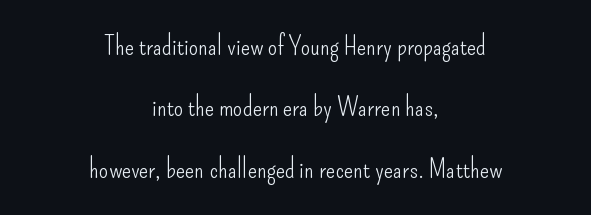
The image shows 27 px text type, upright; set centered, loose line spacing (2.27x), normal letter spacing, not underlined.
